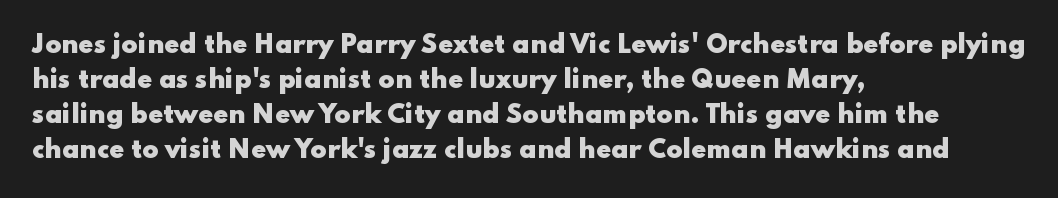
A classic flush-left, rag-right setting is used for this passage. The strokes are fattened all the way to bold. Plain, unruled lines of type. Tracking value appears to be zero — textbook default spacing.
